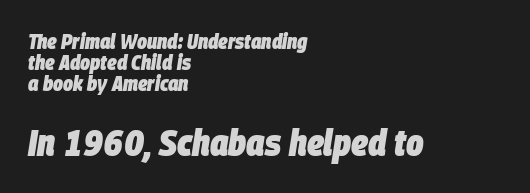
Decoration check: the copy has no underline. A typesetter would call this zero additional tracking. These lines are rendered in a variable-pitch font. Successive baselines arrive quickly, one right under another. Bold? Absolutely — the strokes are thick and heavy.
